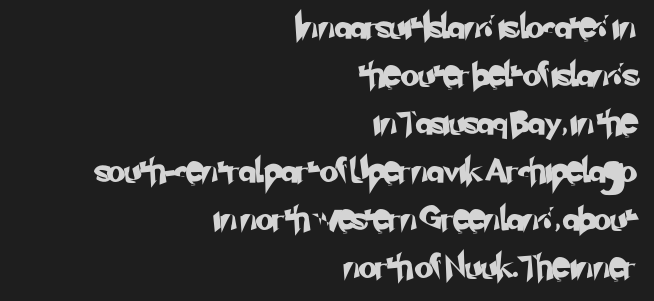
{"underline": "no", "align": "right", "line_spacing": "loose", "line_spacing_ratio": 2.0, "letter_spacing": "normal", "letter_spacing_em": 0.0, "glyph_px": 24}
